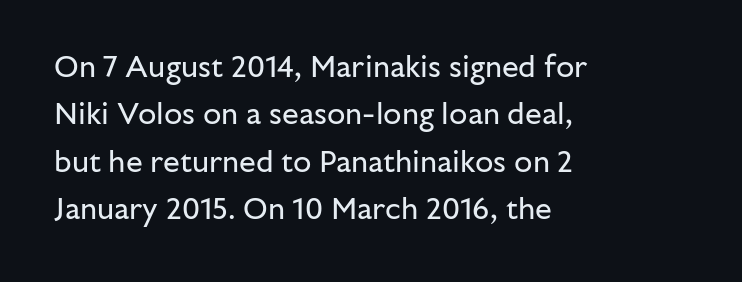
The gaps between neighbouring characters are ordinary and unremarkable. This sample is left-justified, so line endings fall wherever the words run out. Does the type have serifs? No, each stem ends abruptly. Honestly, there is no underline to notice here at all. No heavy texture on the line: the type isn't bold.
